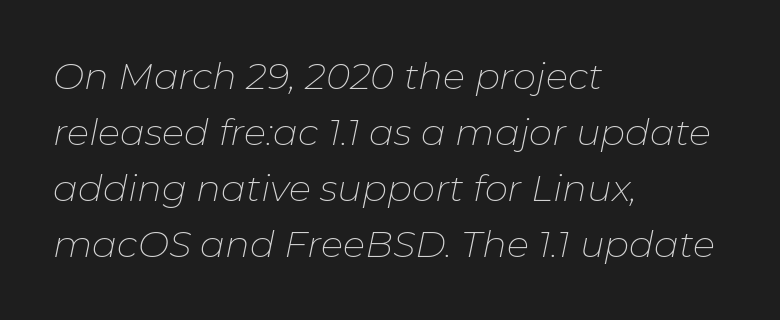
{"italic": "yes", "lean": "right", "slant_degrees": 11, "bold": "no", "weight": "thin", "width": "normal", "stroke_contrast": "low", "x_height": "medium", "monospaced": "no", "underline": "no", "align": "left", "line_spacing": "normal", "line_spacing_ratio": 1.51, "letter_spacing": "normal", "letter_spacing_em": 0.0, "glyph_px": 37}
